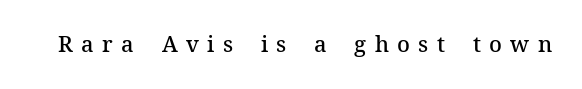
How are the letters spaced? Widely, with obvious added tracking. This rendering features lettering with no underline. Typographic density is moderately raised because the face is semibold. The font's upright variant was chosen for this text.
